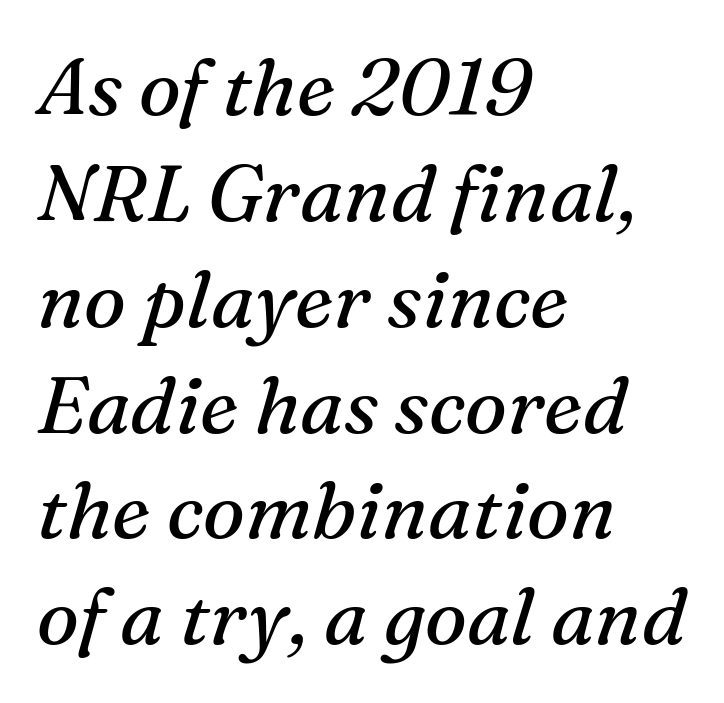
{"serif": "yes", "italic": "yes", "lean": "right", "slant_degrees": 16, "bold": "no", "weight": "regular", "width": "normal", "stroke_contrast": "medium", "x_height": "medium", "monospaced": "no", "underline": "no", "align": "left", "line_spacing": "normal", "line_spacing_ratio": 1.34, "letter_spacing": "normal", "letter_spacing_em": 0.0, "glyph_px": 79}
